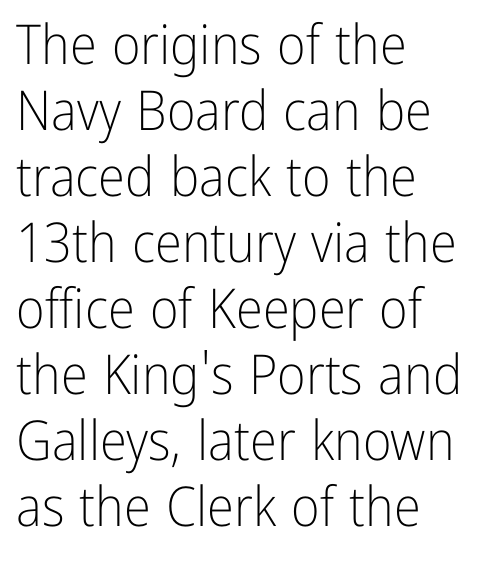
Q: Is the text bold? A: No.
Q: Is the text italic (slanted)? A: No, it is upright.
Q: Is the typeface a serif or a sans-serif typeface? A: Sans-serif.
Q: Is the text underlined? A: No.
Q: How is the paragraph aligned? A: Left-aligned.
Q: Is the spacing between letters normal or unusually wide? A: Normal.
Q: Width (condensed, normal, or wide)? A: Condensed.
Q: Stroke contrast? A: Low.
Q: x-height? A: Medium.
Q: Monospaced? A: No.
